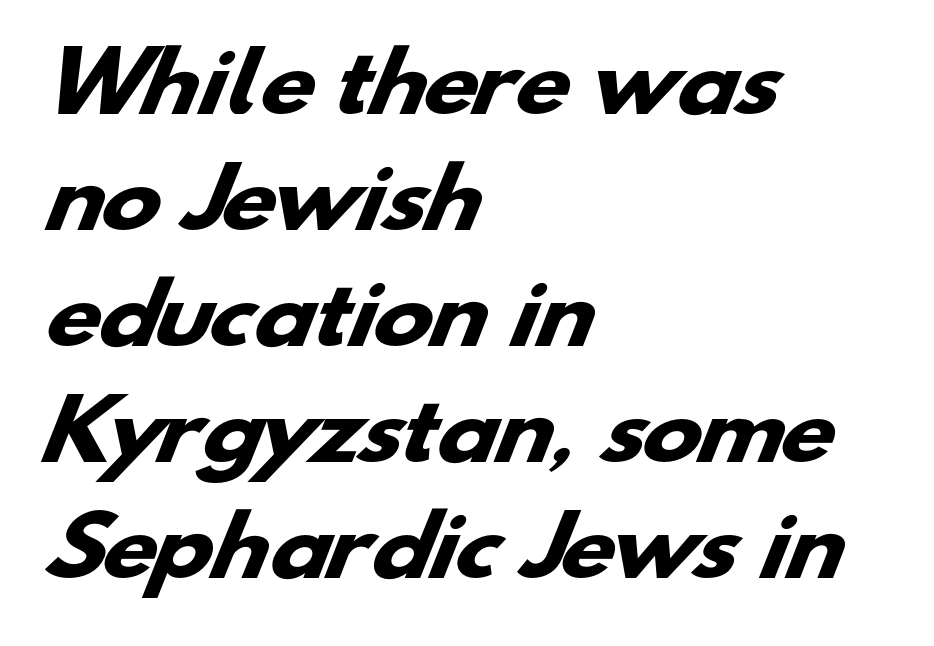
Here the glyphs are tracked normally, forming tight word shapes. The words here are not underlined. Left-aligned paragraph, ragged on the right. These lines are rendered in a variable-pitch font.
